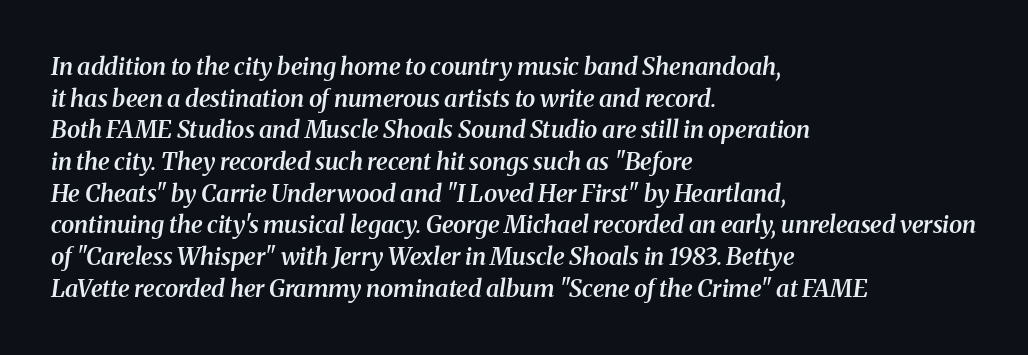
Q: Is the text bold? A: Semi-bold.
Q: Is the text italic (slanted)? A: Yes, it leans right by about 8 degrees.
Q: Is the text underlined? A: No.
Q: How is the paragraph aligned? A: Left-aligned.
Q: Is the spacing between letters normal or unusually wide? A: Normal.
Q: Is the spacing between lines tight, normal or loose? A: Normal.
